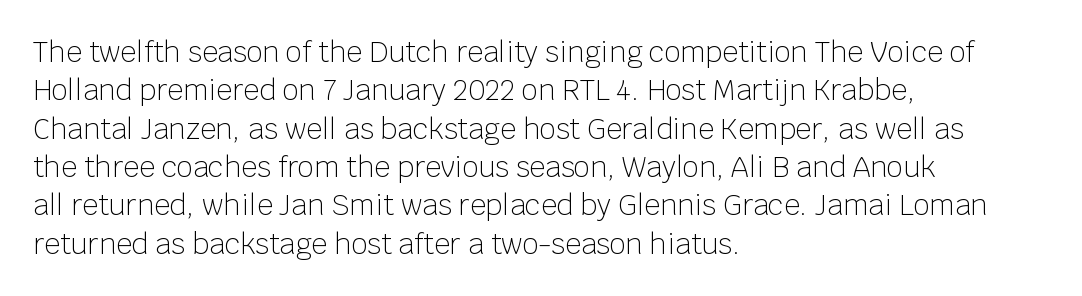
Q: Is the text bold? A: No.
Q: Is the text italic (slanted)? A: No, it is upright.
Q: Is the typeface a serif or a sans-serif typeface? A: Sans-serif.
Q: Is the text underlined? A: No.
Q: How is the paragraph aligned? A: Left-aligned.
Q: Is the spacing between letters normal or unusually wide? A: Normal.
Q: Is the spacing between lines tight, normal or loose? A: Normal.
Q: Width (condensed, normal, or wide)? A: Normal.
Q: Stroke contrast? A: Low.
Q: x-height? A: Large.
Q: Monospaced? A: No.
